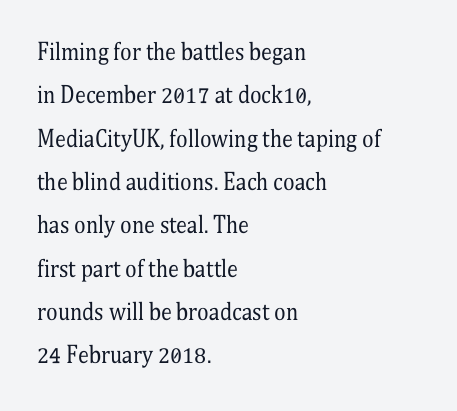
Q: Is the text bold? A: No.
Q: Is the text italic (slanted)? A: No, it is upright.
Q: Is the text underlined? A: No.
Q: How is the paragraph aligned? A: Left-aligned.
Q: Is the spacing between letters normal or unusually wide? A: Normal.
Q: Is the spacing between lines tight, normal or loose? A: Loose.
